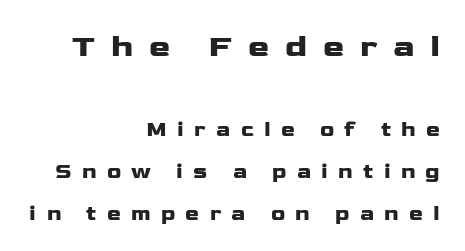
Q: Is the text italic (slanted)? A: No, it is upright.
Q: Is the typeface a serif or a sans-serif typeface? A: Sans-serif.
Q: Is the text underlined? A: No.
Q: How is the paragraph aligned? A: Right-aligned.
Q: Is the spacing between letters normal or unusually wide? A: Unusually wide.
Q: Is the spacing between lines tight, normal or loose? A: Loose.
Q: Which block of text is set in a larger size, the first (top) or the second (bottom)? A: The first (top) one.
Q: Width (condensed, normal, or wide)? A: Wide.
Q: Stroke contrast? A: Low.
Q: x-height? A: Medium.
Q: Monospaced? A: No.
